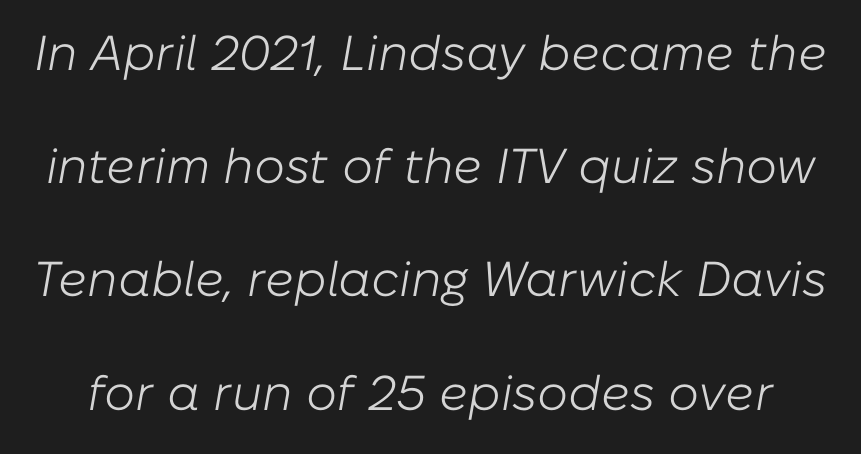
The image shows 49 px light type, italic (leaning right); set loose line spacing (2.31x), normal letter spacing, not underlined; low stroke contrast and a medium x-height.
